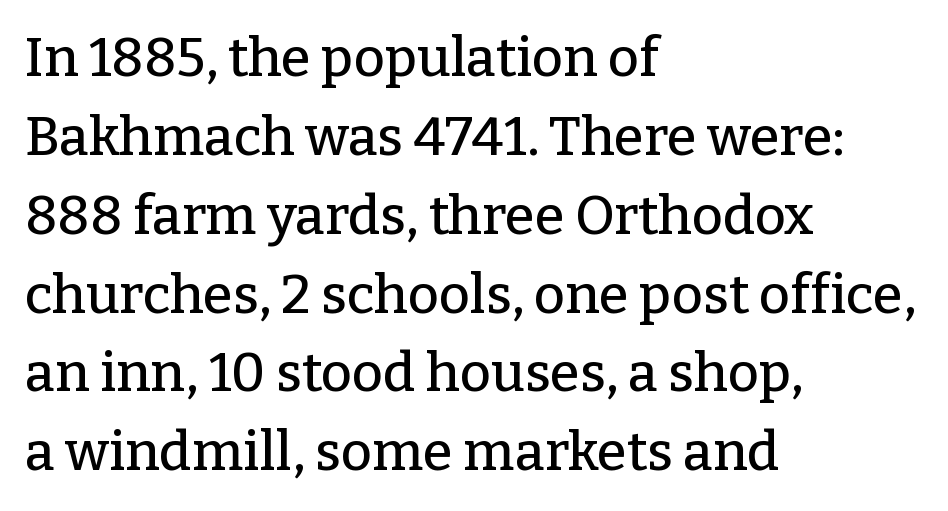
No italicization has been applied; the sample stays upright. Look at the tracking — it's just the regular setting, nothing added. Decoration check: the copy has no underline. Is there much room between lines? A standard amount, neither cramped nor airy.
